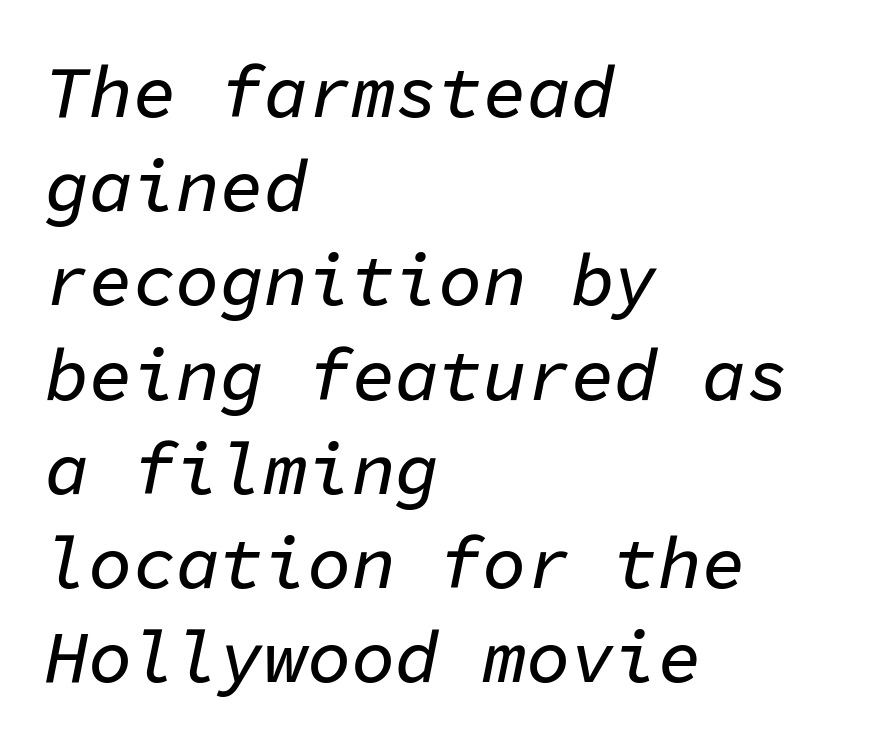
The image shows 73 px text type, italic (leaning right), monospaced; set left-aligned, normal line spacing (1.29x), normal letter spacing, not underlined; low stroke contrast and a medium x-height.
